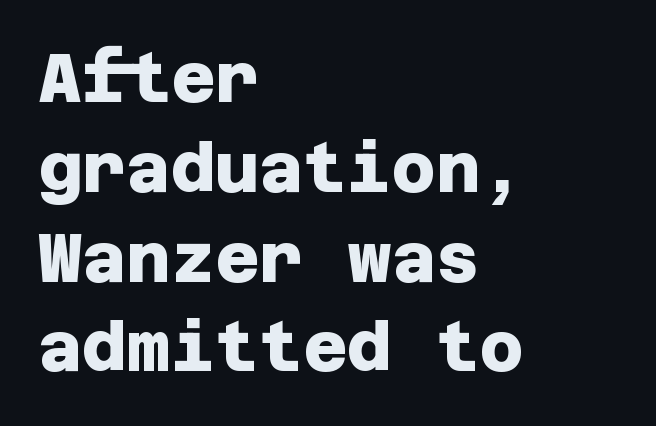
The image shows 68 px heavy sans-serif type; set left-aligned, normal line spacing (1.32x), normal letter spacing, not underlined; low stroke contrast and a large x-height.
